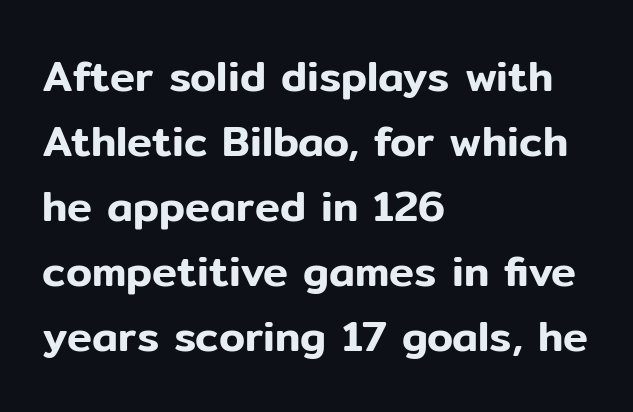
Q: Is the text italic (slanted)? A: No, it is upright.
Q: Is the typeface a serif or a sans-serif typeface? A: Sans-serif.
Q: Is the text underlined? A: No.
Q: How is the paragraph aligned? A: Left-aligned.
Q: Is the spacing between letters normal or unusually wide? A: Normal.
Q: Is the spacing between lines tight, normal or loose? A: Normal.
Q: Width (condensed, normal, or wide)? A: Normal.
Q: Stroke contrast? A: Low.
Q: x-height? A: Medium.
Q: Monospaced? A: No.
